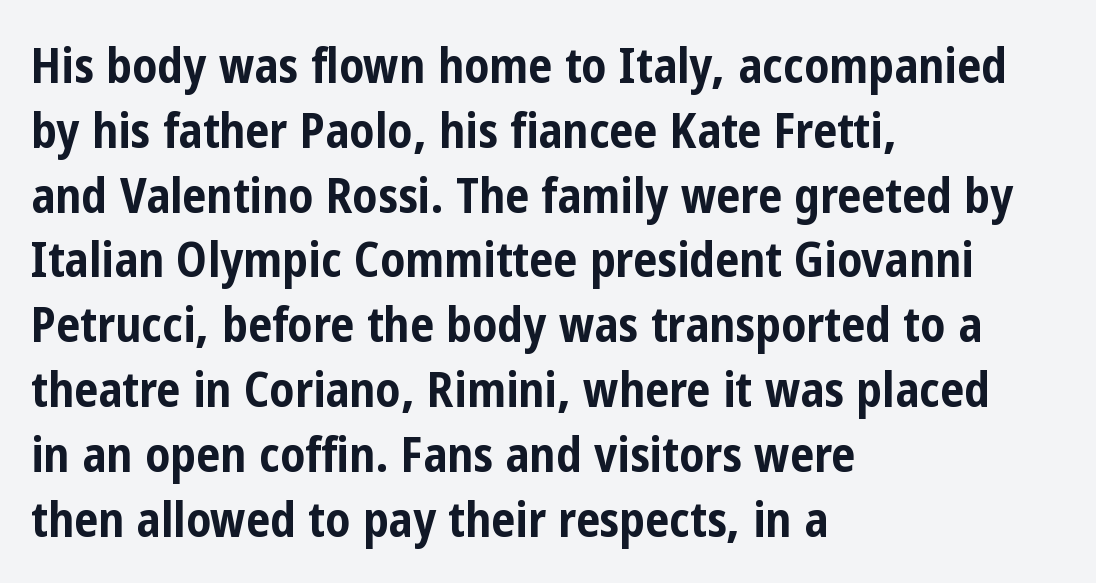
{"serif": "no", "italic": "no", "bold": "yes", "weight": "bold", "width": "condensed", "stroke_contrast": "low", "x_height": "medium", "monospaced": "no", "underline": "no", "align": "left", "line_spacing": "normal", "line_spacing_ratio": 1.35, "letter_spacing": "normal", "letter_spacing_em": 0.0, "glyph_px": 48}
